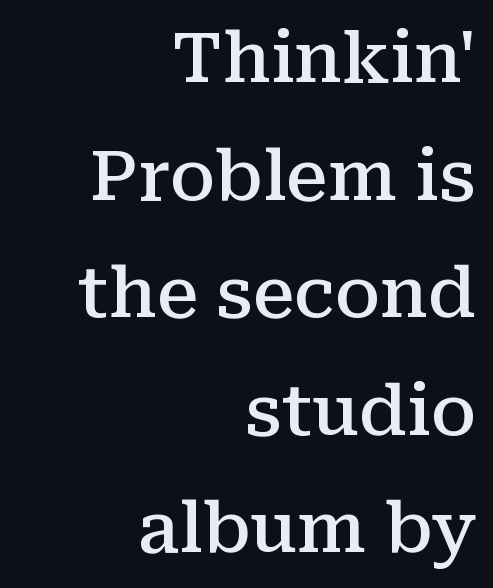
{"serif": "yes", "italic": "no", "bold": "semi", "weight": "semibold", "width": "normal", "stroke_contrast": "medium", "x_height": "medium", "monospaced": "no", "underline": "no", "align": "right", "line_spacing": "normal", "line_spacing_ratio": 1.68, "letter_spacing": "normal", "letter_spacing_em": 0.0, "glyph_px": 70}
